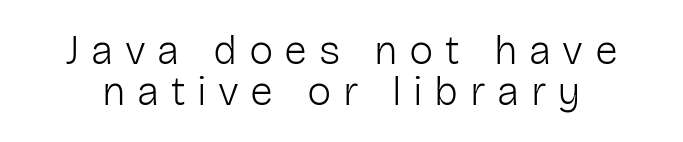
The image shows 41 px light sans-serif type, upright; set tight line spacing (1.0x), unusually wide letter spacing (+0.28 em), not underlined; low stroke contrast and a medium x-height.
